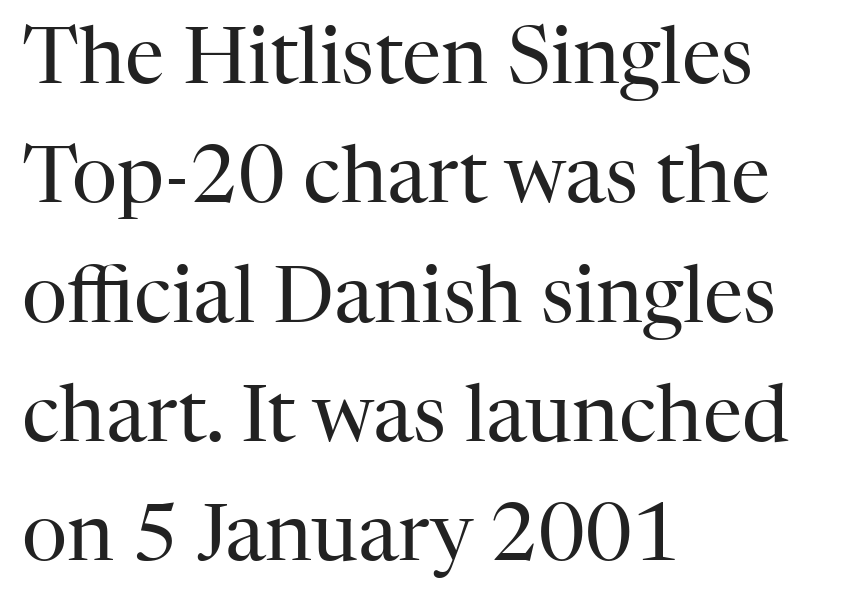
Caption: multi-line text, flush left, ragged right. Examine the stroke ends and you'll spot serifs. Here the designer chose a conventional face with non-uniform glyph widths. Short note: letters normally spaced. Decoration check: the copy has no underline.
